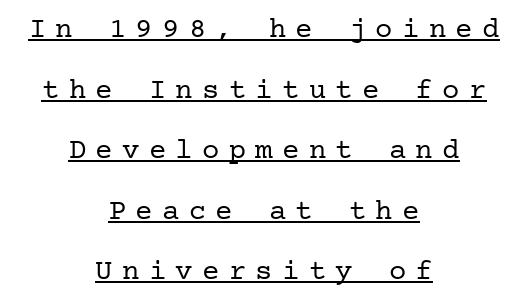
Q: Is the text bold? A: No.
Q: Is the text italic (slanted)? A: No, it is upright.
Q: Is the typeface a serif or a sans-serif typeface? A: Serif.
Q: Is the text underlined? A: Yes.
Q: How is the paragraph aligned? A: Centered.
Q: Is the spacing between letters normal or unusually wide? A: Unusually wide.
Q: Is the spacing between lines tight, normal or loose? A: Loose.
Q: Width (condensed, normal, or wide)? A: Normal.
Q: Stroke contrast? A: Low.
Q: x-height? A: Medium.
